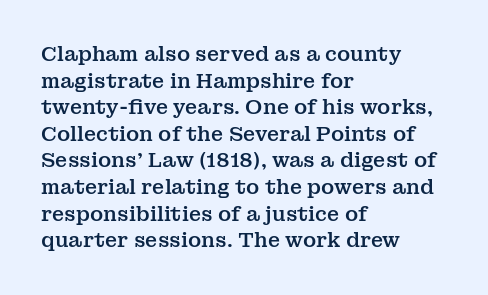
Which margin do the lines hug? The left one — the right edge is uneven. Do the letters lean? They stand straight. Students, note that the glyphs here touch the page at normal intervals. The block of text has a typical density, with ordinary space between rows. Unmarked baselines from the first word to the last.
